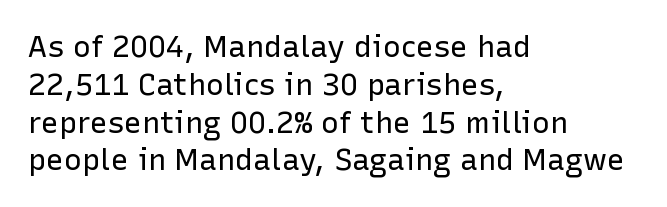
{"serif": "no", "italic": "no", "bold": "no", "weight": "regular", "width": "normal", "stroke_contrast": "low", "x_height": "medium", "monospaced": "no", "underline": "no", "align": "left", "line_spacing": "normal", "line_spacing_ratio": 1.26, "letter_spacing": "normal", "letter_spacing_em": 0.0, "glyph_px": 30}
